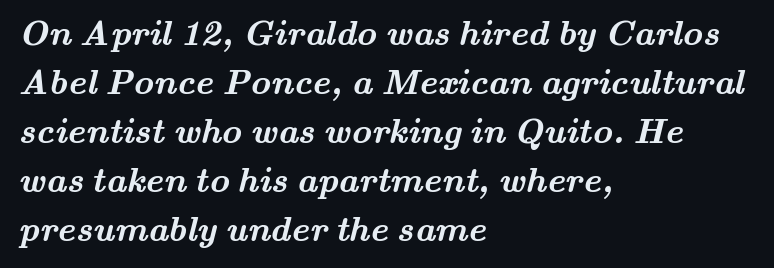
Lines of text with bare space underneath. Every letter is thick-stroked: bold, no question. The lines are quadded left. This sample keeps an unexceptional amount of space between lines. Each letter's strokes conclude with small projecting serifs.
